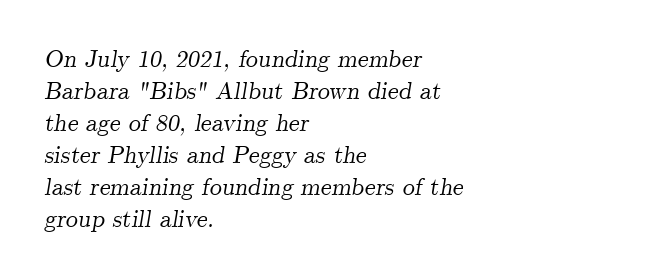
Q: Is the text italic (slanted)? A: Yes, it leans right by about 9 degrees.
Q: Is the text underlined? A: No.
Q: How is the paragraph aligned? A: Left-aligned.
Q: Is the spacing between letters normal or unusually wide? A: Normal.
Q: Is the spacing between lines tight, normal or loose? A: Normal.
